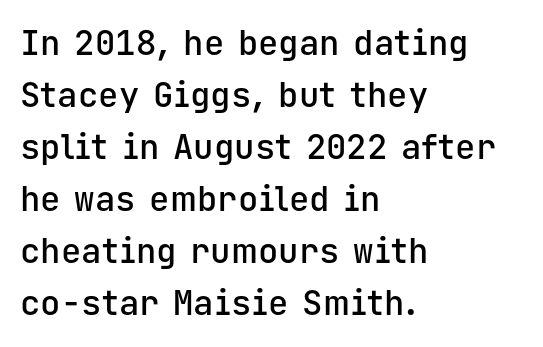
Nope, not italic — everything's standing straight. The letters sit at their default tracking, neither squeezed nor spread. A student would call this left alignment; a typographer would say flush left, rag right. Does the leading feel generous? No, just average. Plain, unruled lines of type.
